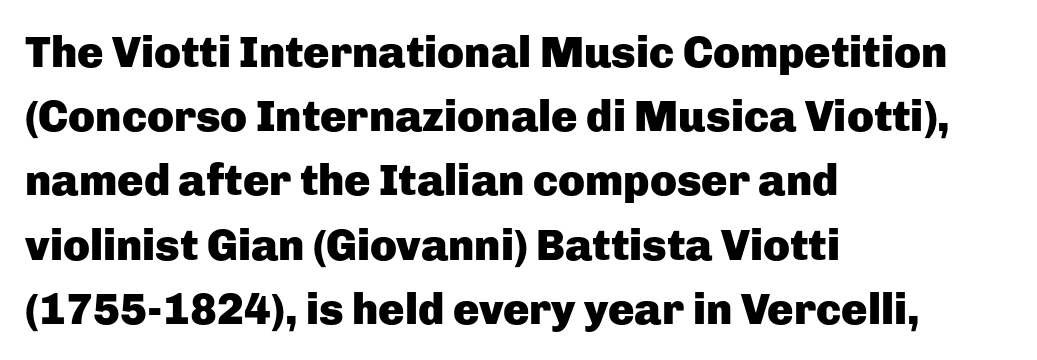
One-word summary of the alignment: left. Chunky letters — that's bold for sure. The lettering stays uniformly vertical, giving the passage a roman look. The face used here is proportionally spaced, like ordinary book or web type. Regarding leading, the lines here are spaced in the standard way.
